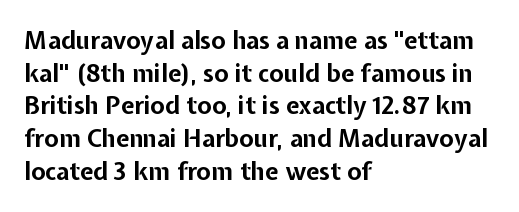
The rendering uses a moderate line-height, typical for paragraphs. The typography opts for an upright posture over an oblique one. Each word holds together tightly as a unit, with standard inter-letter gaps. Left-aligned paragraph, ragged on the right. The sample has been set heavy, in full bold. The string is rendered with underlining switched off.
